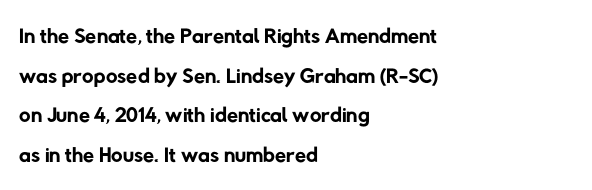
The image shows 32 px regular-weight sans-serif type; set left-aligned, line spacing 1.24x, normal letter spacing, not underlined; low stroke contrast and a medium x-height.
